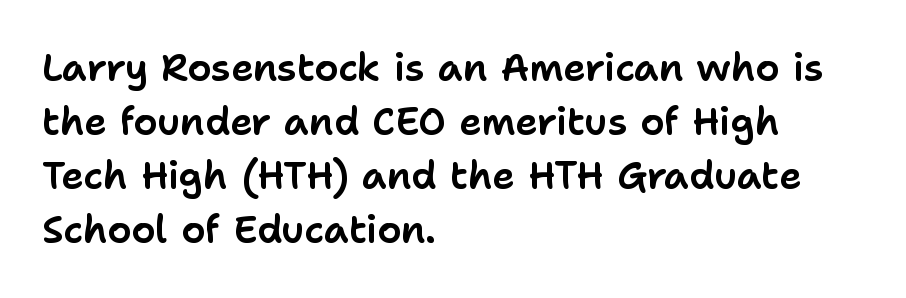
Compared with a centered layout, this one pins lines to the left instead. The passage shown is typed in a proportional face where columns would drift. Regular leading. Just letters on the line, the space beneath them empty. The axis of the letterforms is exactly vertical. This sample uses plain, unmodified letter spacing.
